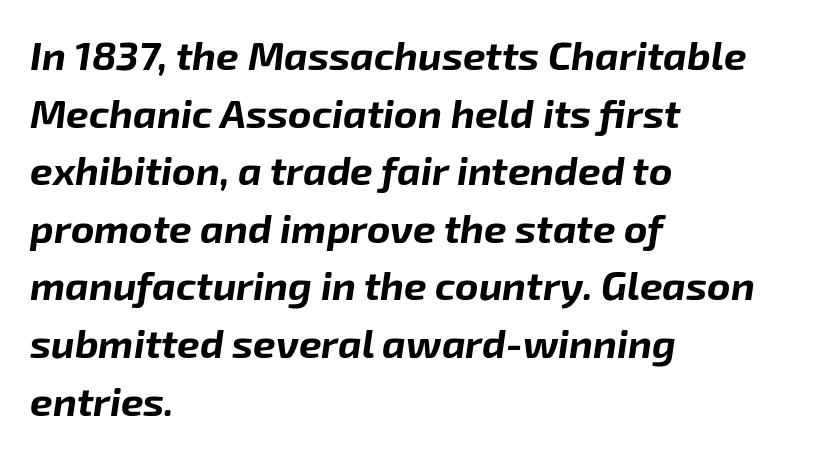
The image shows 40 px bold type, italic (leaning right); set left-aligned, normal line spacing (1.44x), normal letter spacing, not underlined; low stroke contrast and a medium x-height.
